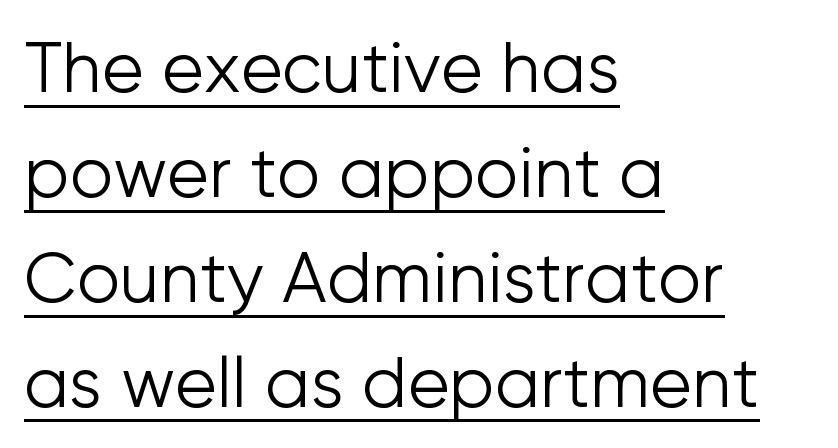
Q: Is the text bold? A: No.
Q: Is the text italic (slanted)? A: No, it is upright.
Q: Is the typeface a serif or a sans-serif typeface? A: Sans-serif.
Q: Is the text underlined? A: Yes.
Q: How is the paragraph aligned? A: Left-aligned.
Q: Is the spacing between letters normal or unusually wide? A: Normal.
Q: Is the spacing between lines tight, normal or loose? A: Normal.
Q: Width (condensed, normal, or wide)? A: Normal.
Q: Stroke contrast? A: Low.
Q: x-height? A: Medium.
Q: Monospaced? A: No.
